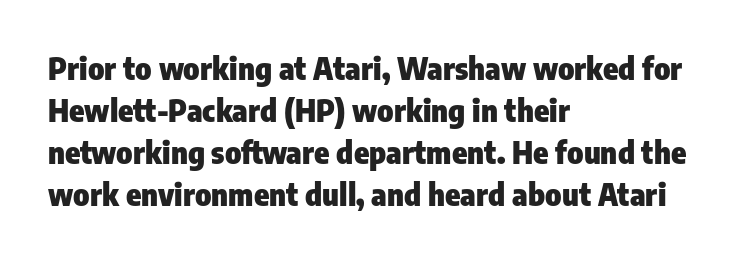
The image shows 31 px heavy, condensed sans-serif type, upright; set left-aligned, normal line spacing (1.36x), normal letter spacing, not underlined; low stroke contrast and a medium x-height.
